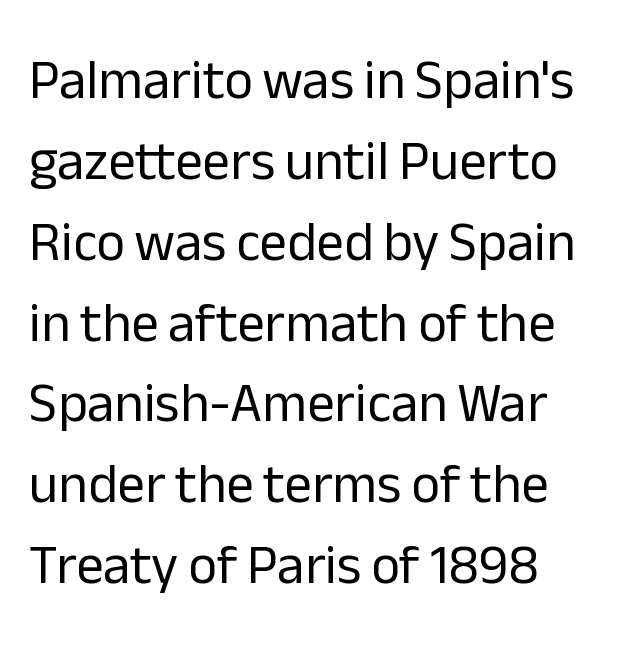
{"serif": "no", "italic": "no", "bold": "no", "weight": "regular", "width": "normal", "stroke_contrast": "low", "x_height": "medium", "monospaced": "no", "underline": "no", "align": "left", "line_spacing": "normal", "line_spacing_ratio": 1.47, "letter_spacing": "normal", "letter_spacing_em": 0.0, "glyph_px": 55}
